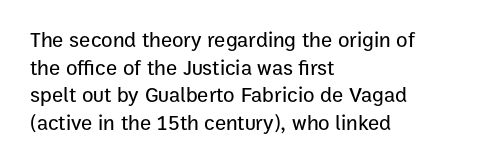
{"italic": "no", "underline": "no", "align": "left", "line_spacing": "normal", "line_spacing_ratio": 1.31, "letter_spacing": "normal", "letter_spacing_em": 0.0, "glyph_px": 21}
